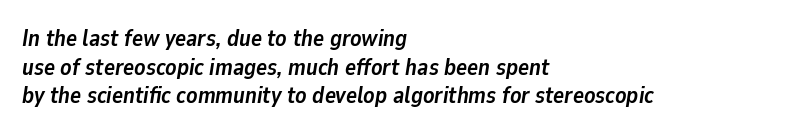
{"italic": "yes", "lean": "right", "slant_degrees": 9, "bold": "yes", "underline": "no", "align": "left", "line_spacing": "normal", "line_spacing_ratio": 1.25, "letter_spacing": "normal", "letter_spacing_em": 0.0, "glyph_px": 23}
